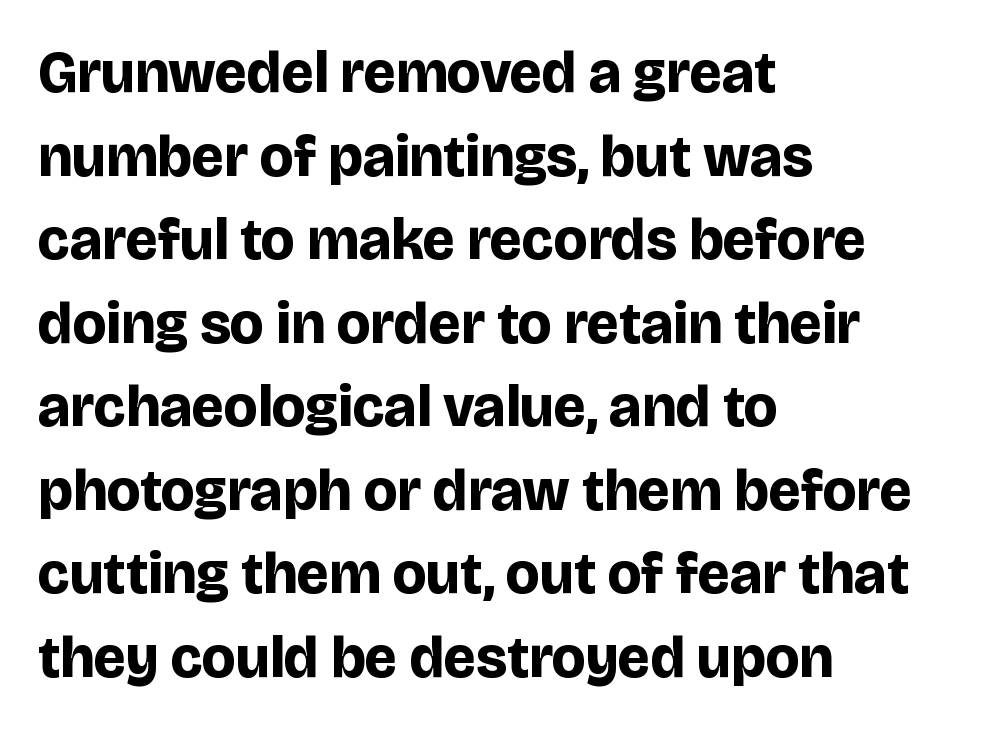
Here the designer chose a conventional face with non-uniform glyph widths. Does the weight exceed regular? Yes, all the way to bold. The space beneath each line is pristine and unruled. Is the block centered? No — it sits flush against the left margin. Caption: standard tracking, unaltered. Regular leading.
